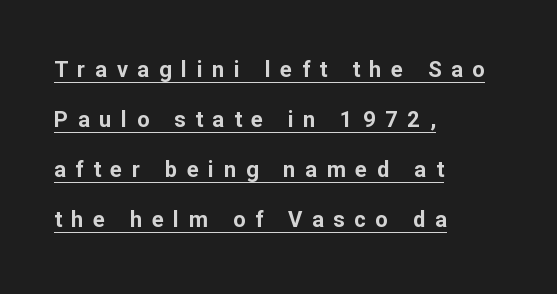
The image shows 22 px bold type, upright; set left-aligned, loose line spacing (2.28x), unusually wide letter spacing (+0.44 em), underlined.
